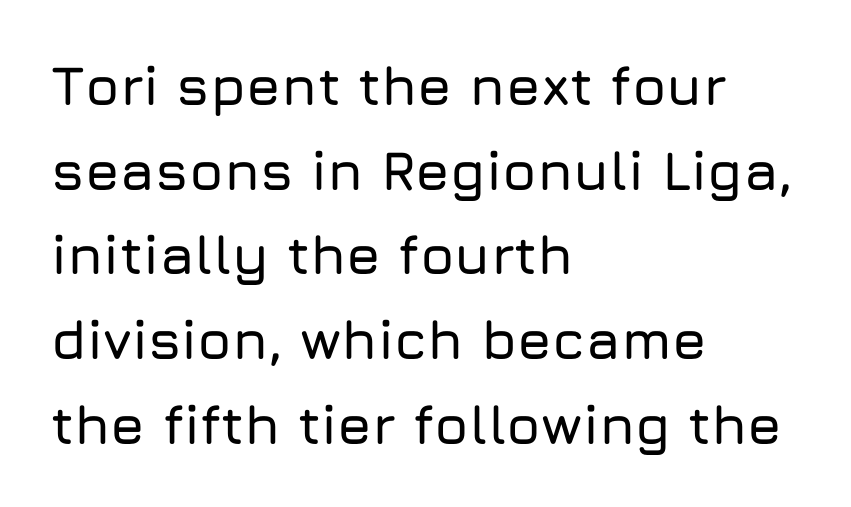
Summary of vertical rhythm: regular, with standard interline spacing. This sample uses an upright cut, with every glyph sitting square on the baseline. The gaps between neighbouring characters are ordinary and unremarkable. Regarding serifs, this sample does without them. Quick note: underline off.
